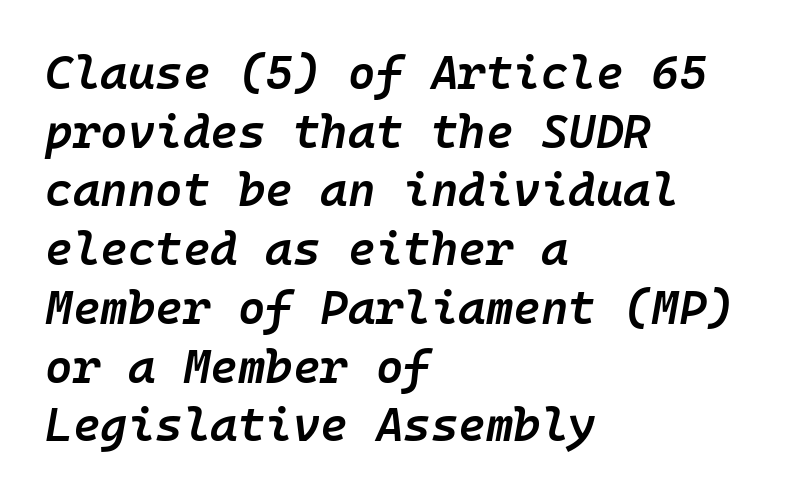
Q: Is the text bold? A: Semi-bold.
Q: Is the text italic (slanted)? A: Yes, it leans right by about 10 degrees.
Q: Is the text underlined? A: No.
Q: How is the paragraph aligned? A: Left-aligned.
Q: Is the spacing between letters normal or unusually wide? A: Normal.
Q: Is the spacing between lines tight, normal or loose? A: Normal.
Q: Width (condensed, normal, or wide)? A: Normal.
Q: Stroke contrast? A: Low.
Q: x-height? A: Medium.
